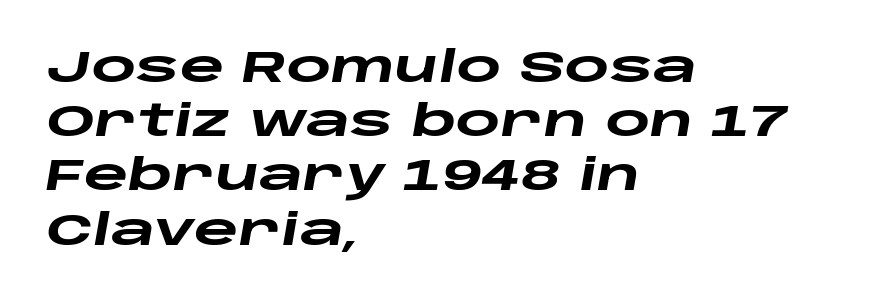
{"italic": "yes", "lean": "right", "slant_degrees": 10, "bold": "yes", "weight": "heavy", "width": "wide", "stroke_contrast": "low", "x_height": "large", "monospaced": "no", "underline": "no", "align": "left", "line_spacing": "normal", "line_spacing_ratio": 1.26, "letter_spacing": "normal", "letter_spacing_em": 0.0, "glyph_px": 43}
